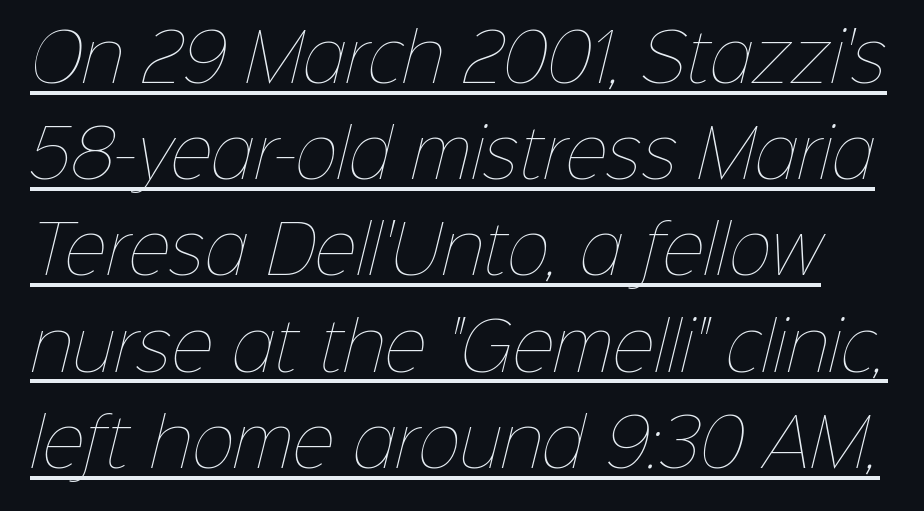
Q: Is the text bold? A: No.
Q: Is the text underlined? A: Yes.
Q: Is the spacing between letters normal or unusually wide? A: Normal.
Q: Is the spacing between lines tight, normal or loose? A: Normal.
Q: Width (condensed, normal, or wide)? A: Normal.
Q: Stroke contrast? A: Low.
Q: x-height? A: Medium.
Q: Monospaced? A: No.
